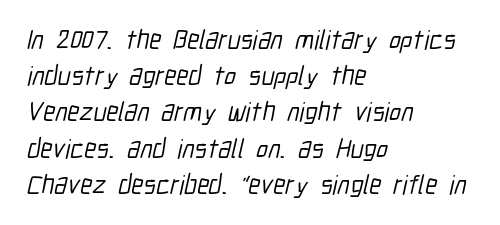
The image shows 27 px text type; set left-aligned, normal line spacing (1.34x), normal letter spacing, not underlined.
